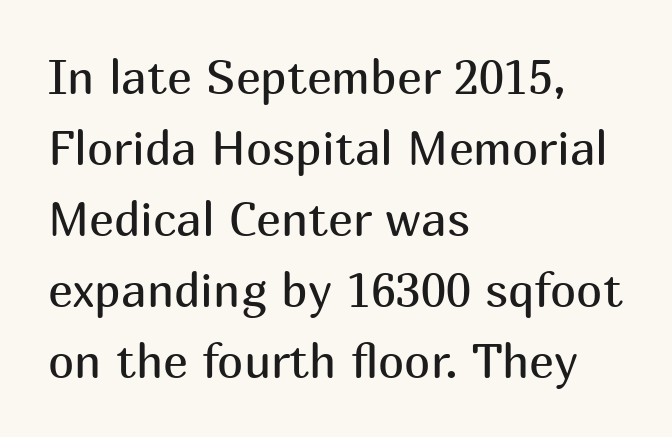
The image shows 47 px regular-weight sans-serif type, upright; set left-aligned, normal line spacing (1.51x), normal letter spacing, not underlined; medium stroke contrast and a medium x-height.
